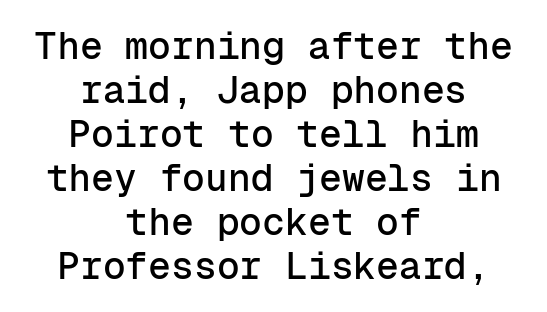
Anything drawn beneath the words? Only blank space. Posture: vertical. The passage shown is typed in a monospace face where columns stay perfectly aligned. This rendering employs a face without finishing strokes, i.e., a sans-serif. Caption: multi-line text, centered on the measure.
